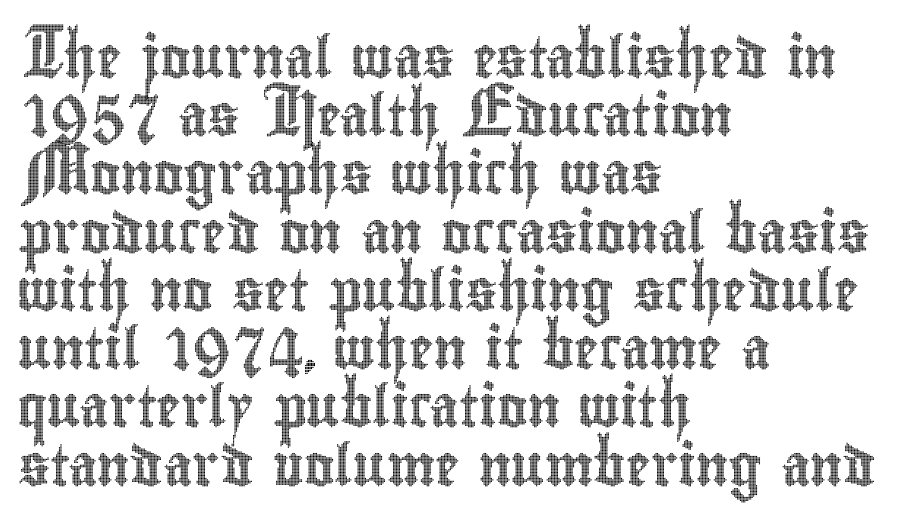
Q: Is the text italic (slanted)? A: No, it is upright.
Q: Is the text underlined? A: No.
Q: How is the paragraph aligned? A: Left-aligned.
Q: Is the spacing between letters normal or unusually wide? A: Normal.
Q: Is the spacing between lines tight, normal or loose? A: Normal.
Q: Width (condensed, normal, or wide)? A: Condensed.
Q: x-height? A: Small.
Q: Monospaced? A: No.
